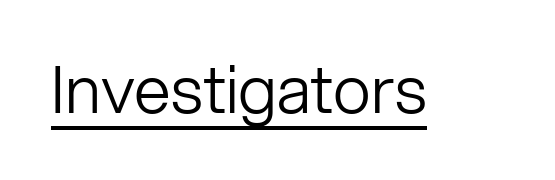
{"serif": "no", "italic": "no", "bold": "no", "weight": "light", "width": "normal", "stroke_contrast": "low", "x_height": "medium", "monospaced": "no", "underline": "yes", "letter_spacing": "normal", "letter_spacing_em": 0.0, "glyph_px": 66}
